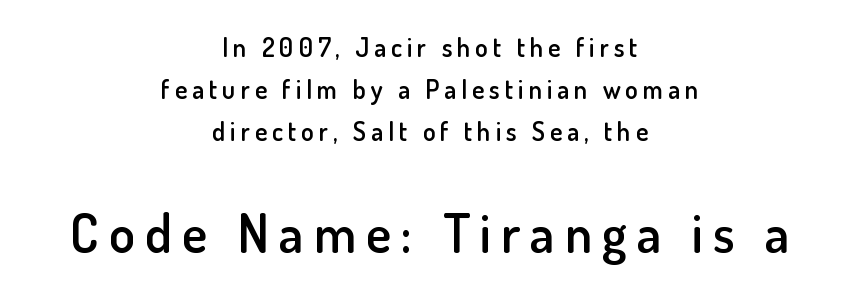
Only glyphs here, with clear space below each row. The face used here is a semibold: visibly heavier than regular, lighter than bold. Does the copy run flush right? No — it is centered line by line. I'd call this a sans setting — the letters go barefoot. Notice how the stems are strictly vertical — no italics here. The face used here is proportionally spaced, like ordinary book or web type.
